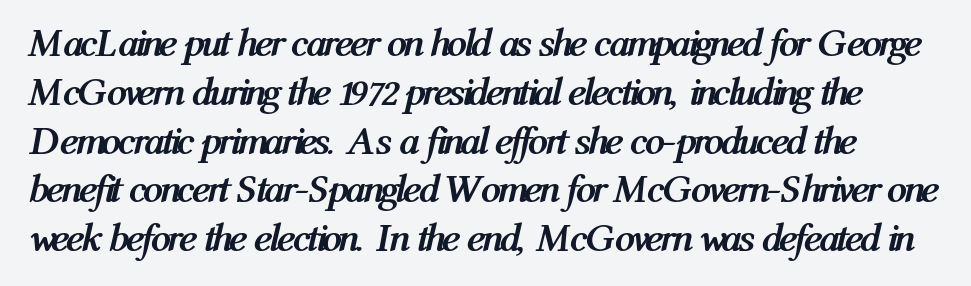
{"italic": "yes", "lean": "right", "slant_degrees": 12, "bold": "yes", "weight": "semibold", "width": "condensed", "stroke_contrast": "medium", "x_height": "medium", "monospaced": "no", "underline": "no", "align": "left", "line_spacing_ratio": 1.22, "letter_spacing": "normal", "letter_spacing_em": 0.0, "glyph_px": 40}
